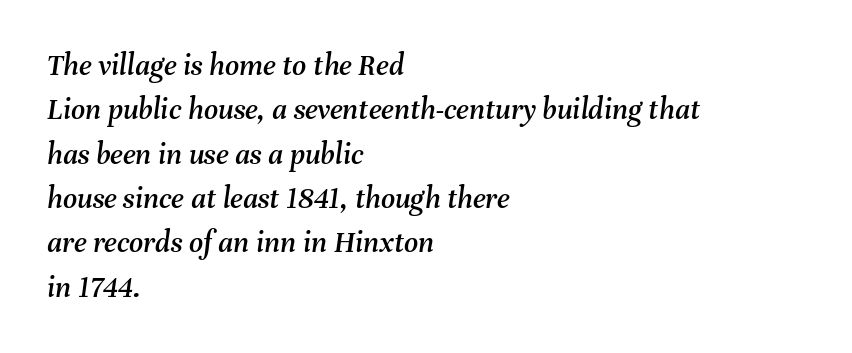
Q: Is the text italic (slanted)? A: Yes, it leans right by about 8 degrees.
Q: Is the text underlined? A: No.
Q: How is the paragraph aligned? A: Left-aligned.
Q: Is the spacing between letters normal or unusually wide? A: Normal.
Q: Is the spacing between lines tight, normal or loose? A: Normal.
Q: Width (condensed, normal, or wide)? A: Normal.
Q: Stroke contrast? A: Medium.
Q: x-height? A: Medium.
Q: Monospaced? A: No.
